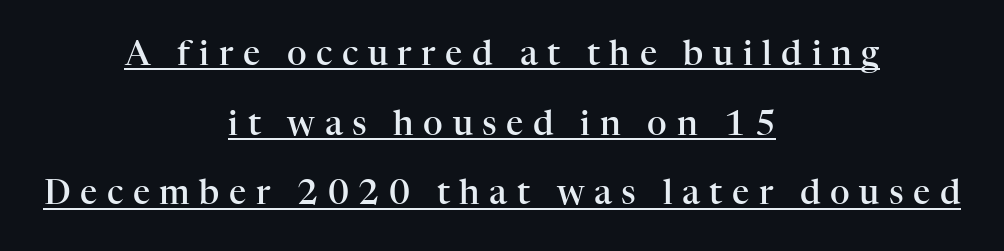
Italic? Not at all — the glyphs are vertical. A typesetter would call this proportional, since set widths differ per character. There is plenty of visible air inserted between adjacent glyphs. This rendering uses center alignment, leaving both contours irregular but symmetric. This rendering features underlined lettering. Summary of vertical rhythm: relaxed, with wide interline spacing.
